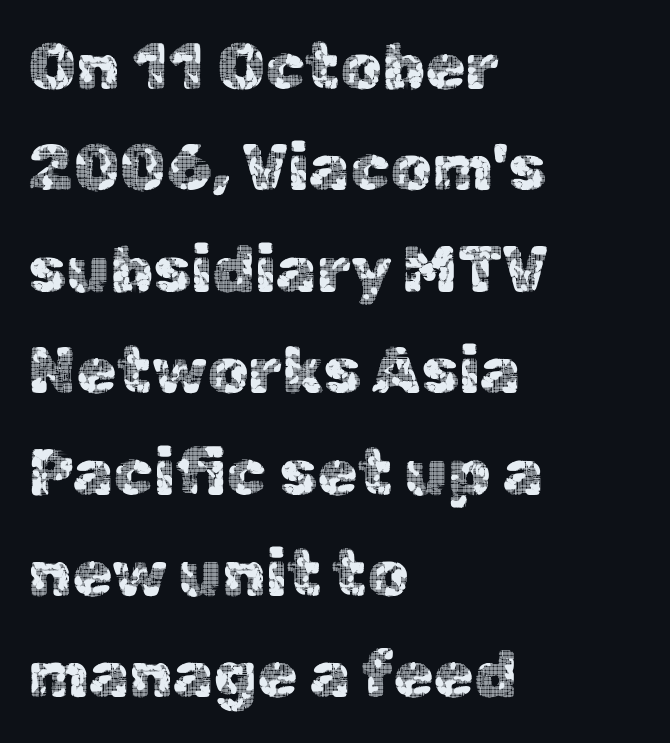
{"serif": "no", "italic": "no", "width": "normal", "x_height": "medium", "monospaced": "no", "underline": "no", "align": "left", "line_spacing": "normal", "line_spacing_ratio": 1.56, "letter_spacing": "normal", "letter_spacing_em": 0.0, "glyph_px": 65}
